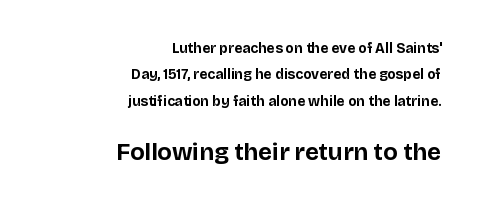
{"italic": "no", "bold": "yes", "underline": "no", "align": "right", "line_spacing_ratio": 1.88, "letter_spacing": "normal", "letter_spacing_em": 0.0, "larger_block": "second", "size_ratio": 1.71, "glyph_px": 24}
